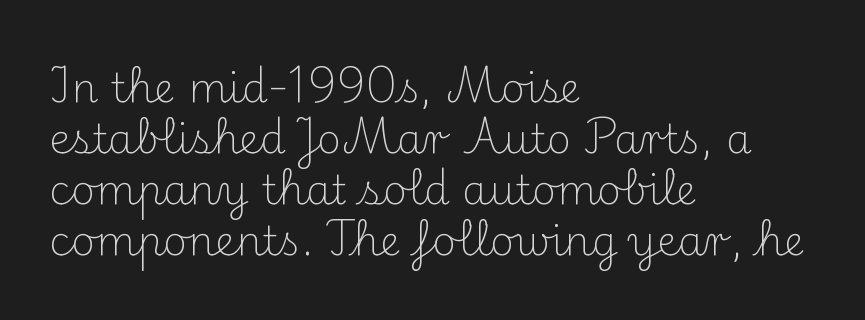
{"serif": "yes", "italic": "no", "bold": "no", "weight": "light", "width": "normal", "stroke_contrast": "medium", "x_height": "small", "monospaced": "no", "underline": "no", "align": "left", "line_spacing_ratio": 1.24, "letter_spacing": "normal", "letter_spacing_em": 0.0, "glyph_px": 41}
